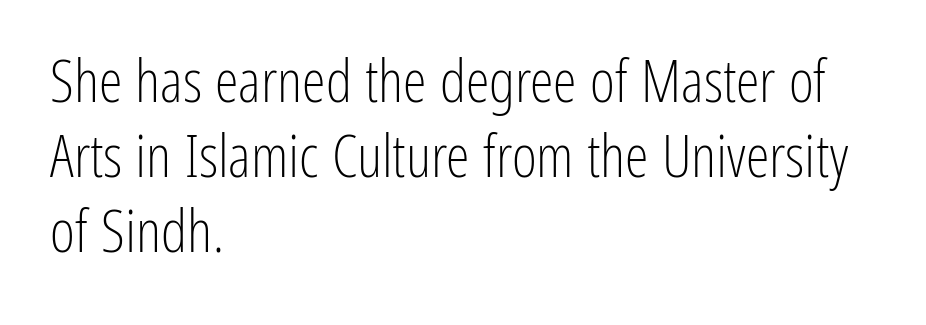
{"serif": "no", "italic": "no", "bold": "no", "weight": "light", "width": "condensed", "stroke_contrast": "low", "x_height": "medium", "monospaced": "no", "underline": "no", "align": "left", "line_spacing": "normal", "line_spacing_ratio": 1.25, "letter_spacing": "normal", "letter_spacing_em": 0.0, "glyph_px": 60}
